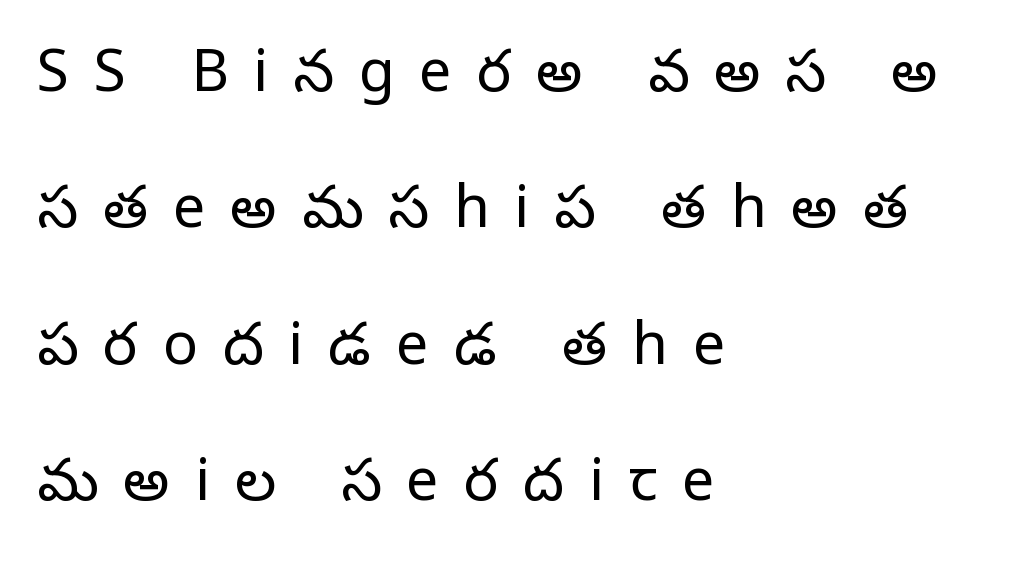
{"serif": "yes", "italic": "no", "bold": "no", "weight": "regular", "width": "normal", "stroke_contrast": "low", "x_height": "large", "monospaced": "no", "underline": "no", "align": "left", "line_spacing": "loose", "line_spacing_ratio": 2.35, "letter_spacing": "wide", "letter_spacing_em": 0.43, "glyph_px": 58}
